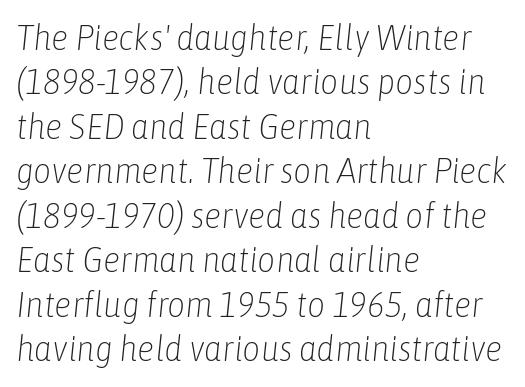
{"italic": "yes", "lean": "right", "slant_degrees": 6, "bold": "no", "weight": "light", "width": "condensed", "stroke_contrast": "low", "x_height": "medium", "monospaced": "no", "underline": "no", "align": "left", "line_spacing": "normal", "line_spacing_ratio": 1.27, "letter_spacing": "normal", "letter_spacing_em": 0.0, "glyph_px": 35}
